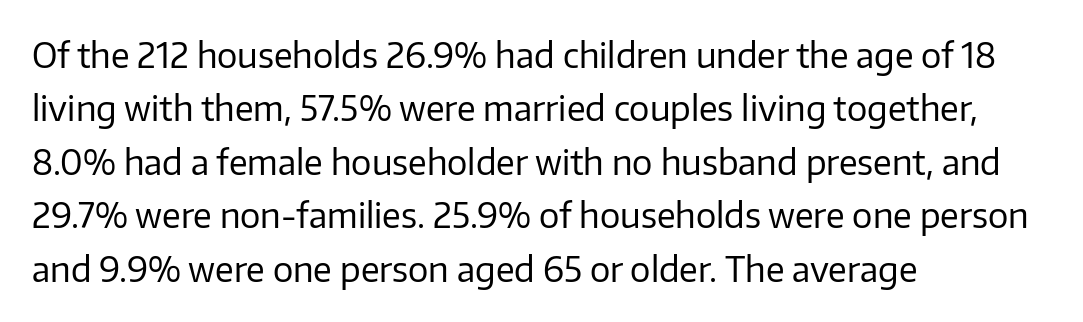
The image shows 34 px regular-weight sans-serif type, upright; set left-aligned, normal line spacing (1.57x), normal letter spacing, not underlined; low stroke contrast and a medium x-height.
